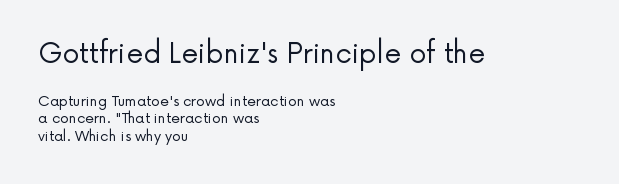
{"italic": "no", "bold": "no", "underline": "no", "align": "left", "line_spacing_ratio": 1.24, "letter_spacing": "normal", "letter_spacing_em": 0.0, "larger_block": "first", "size_ratio": 1.93, "glyph_px": 27}
